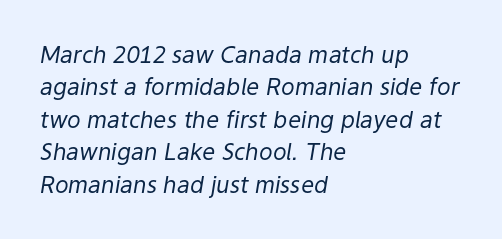
The image shows 23 px text type, italic (leaning right); set left-aligned, normal line spacing (1.41x), normal letter spacing, not underlined.
